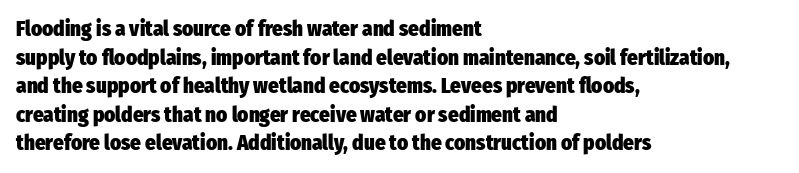
Q: Is the text bold? A: Yes.
Q: Is the text italic (slanted)? A: No, it is upright.
Q: Is the text underlined? A: No.
Q: How is the paragraph aligned? A: Left-aligned.
Q: Is the spacing between letters normal or unusually wide? A: Normal.
Q: Is the spacing between lines tight, normal or loose? A: Normal.
